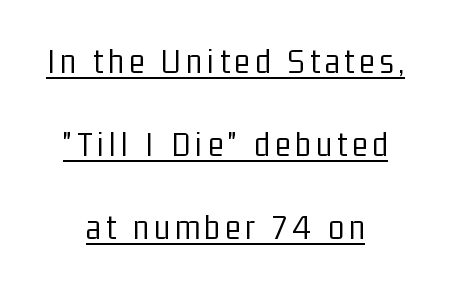
Q: Is the text bold? A: No.
Q: Is the text italic (slanted)? A: No, it is upright.
Q: Is the typeface a serif or a sans-serif typeface? A: Sans-serif.
Q: Is the text underlined? A: Yes.
Q: How is the paragraph aligned? A: Centered.
Q: Is the spacing between lines tight, normal or loose? A: Loose.
Q: Width (condensed, normal, or wide)? A: Condensed.
Q: Stroke contrast? A: Low.
Q: x-height? A: Medium.
Q: Monospaced? A: No.
